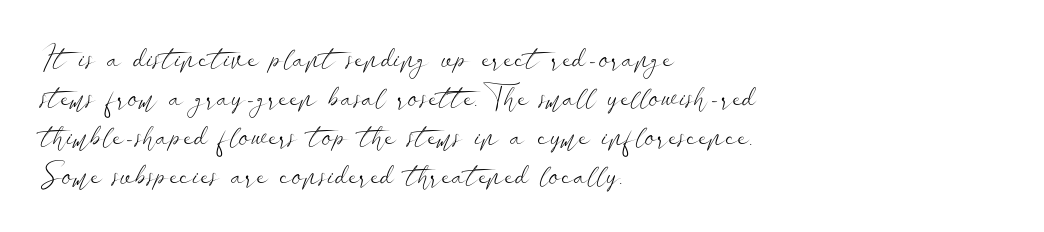
The image shows 31 px light, wide sans-serif type; set left-aligned, normal line spacing (1.26x), normal letter spacing, not underlined; low stroke contrast and a small x-height.
